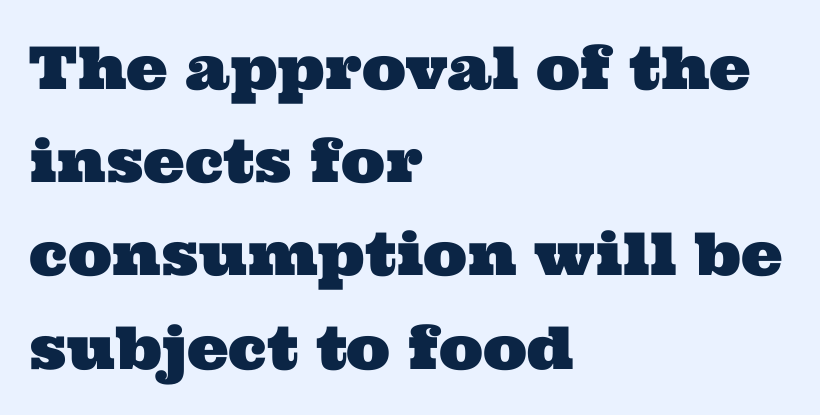
Letterform terminals end in serifs throughout the passage. Lines of text with bare space underneath. The line texture is even and compact thanks to regular tracking. One glance says typical: line gaps are just what's usual. You could not count columns in this text — the font is proportionally spaced. Is the block centered? No — it sits flush against the left margin.
